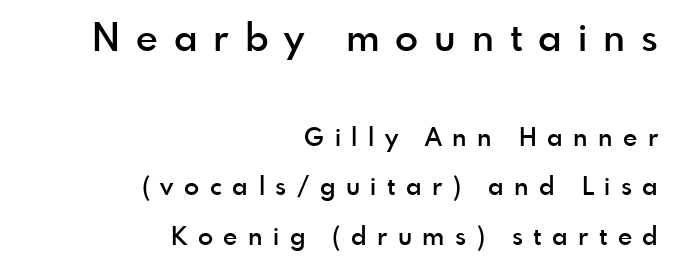
Rendered with straight, roman letterforms. Is there much room between lines? Yes — plenty of vertical air separates them. What kind of face is this? One without serifs — a sans. Varying glyph widths throughout — classic text-font behaviour. This rendering widens character spacing well past its baseline value.
